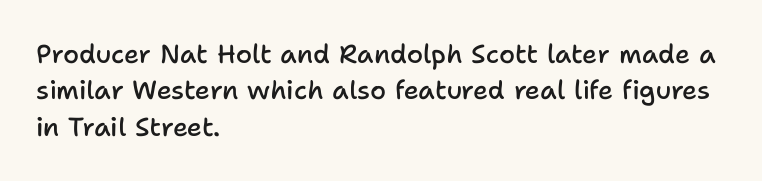
Q: Is the text bold? A: Semi-bold.
Q: Is the text italic (slanted)? A: No, it is upright.
Q: Is the text underlined? A: No.
Q: How is the paragraph aligned? A: Left-aligned.
Q: Is the spacing between letters normal or unusually wide? A: Normal.
Q: Is the spacing between lines tight, normal or loose? A: Normal.
